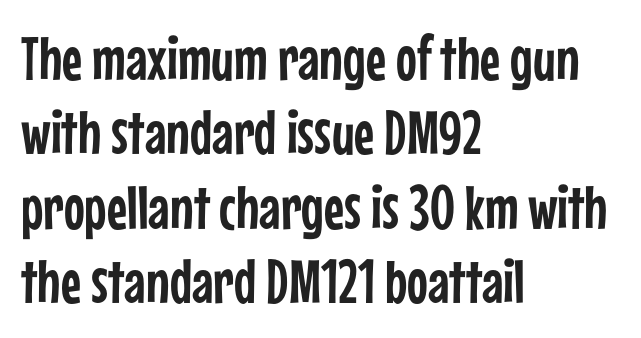
{"serif": "no", "italic": "no", "width": "condensed", "stroke_contrast": "low", "x_height": "medium", "monospaced": "no", "underline": "no", "align": "left", "line_spacing_ratio": 1.2, "letter_spacing": "normal", "letter_spacing_em": 0.0, "glyph_px": 62}
